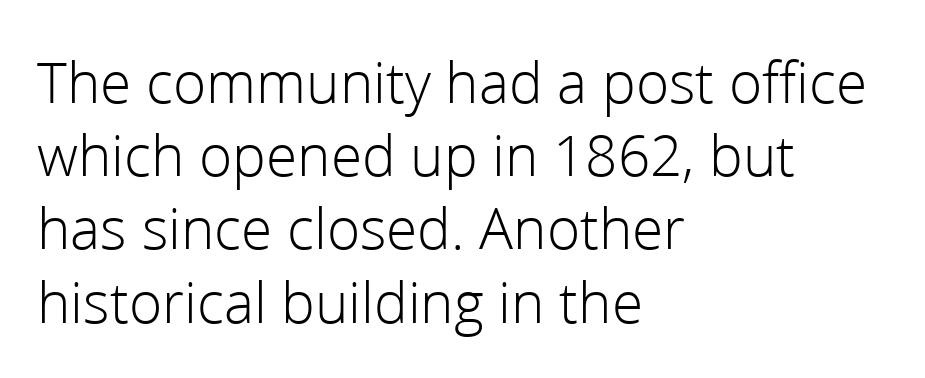
{"serif": "no", "italic": "no", "bold": "no", "weight": "light", "width": "normal", "stroke_contrast": "low", "x_height": "medium", "monospaced": "no", "underline": "no", "align": "left", "line_spacing_ratio": 1.2, "letter_spacing": "normal", "letter_spacing_em": 0.0, "glyph_px": 61}
